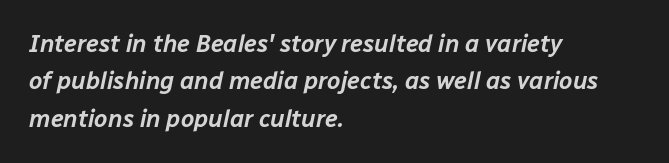
The image shows 24 px text type, italic (leaning right); set left-aligned, normal line spacing (1.56x), normal letter spacing, not underlined.
